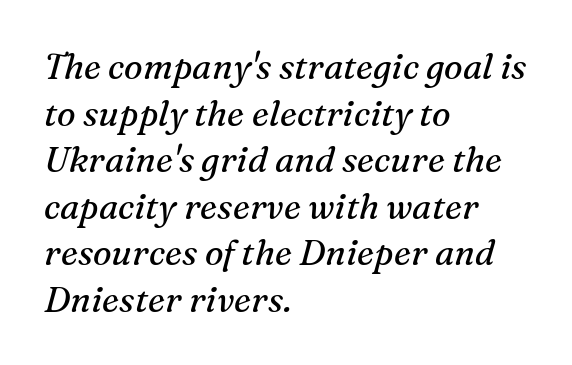
The image shows 35 px regular-weight serif type, italic (leaning right); set left-aligned, normal line spacing (1.33x), normal letter spacing, not underlined; medium stroke contrast and a medium x-height.
